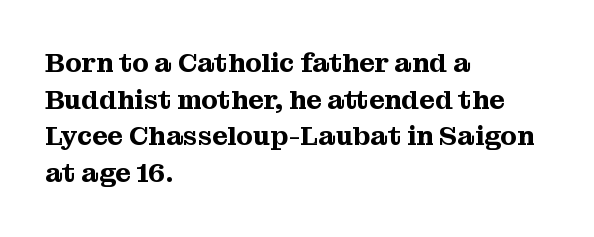
{"italic": "no", "underline": "no", "align": "left", "line_spacing": "normal", "line_spacing_ratio": 1.36, "letter_spacing": "normal", "letter_spacing_em": 0.0, "glyph_px": 27}
